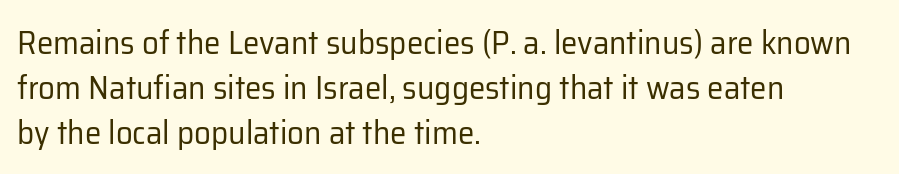
Q: Is the text bold? A: No.
Q: Is the text italic (slanted)? A: No, it is upright.
Q: Is the typeface a serif or a sans-serif typeface? A: Sans-serif.
Q: Is the text underlined? A: No.
Q: How is the paragraph aligned? A: Left-aligned.
Q: Is the spacing between letters normal or unusually wide? A: Normal.
Q: Is the spacing between lines tight, normal or loose? A: Normal.
Q: Width (condensed, normal, or wide)? A: Normal.
Q: Stroke contrast? A: Low.
Q: x-height? A: Medium.
Q: Monospaced? A: No.
